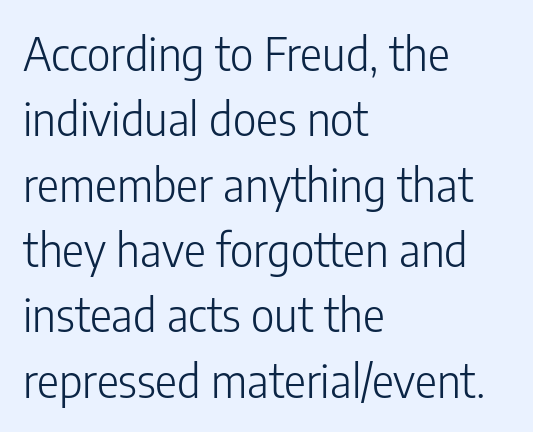
The image shows 46 px light, condensed sans-serif type, upright; set left-aligned, normal line spacing (1.42x), normal letter spacing, not underlined; low stroke contrast and a medium x-height.
